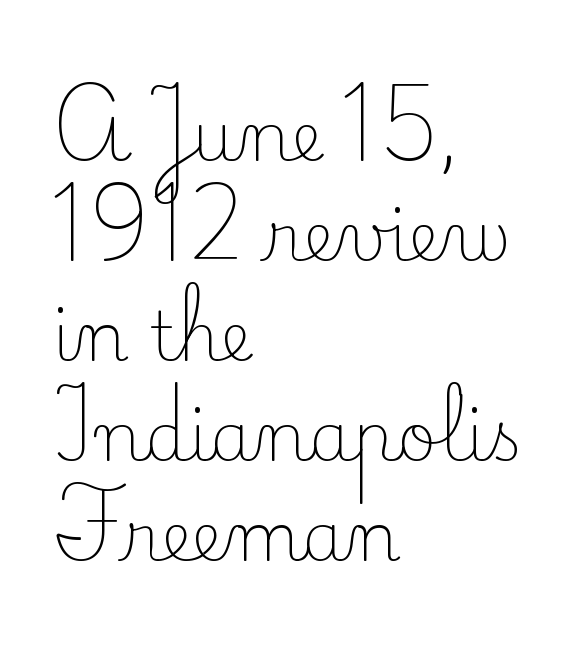
Q: Is the text bold? A: No.
Q: Is the text italic (slanted)? A: No, it is upright.
Q: Is the typeface a serif or a sans-serif typeface? A: Serif.
Q: Is the text underlined? A: No.
Q: How is the paragraph aligned? A: Left-aligned.
Q: Is the spacing between letters normal or unusually wide? A: Normal.
Q: Is the spacing between lines tight, normal or loose? A: Normal.
Q: Width (condensed, normal, or wide)? A: Normal.
Q: Stroke contrast? A: Low.
Q: x-height? A: Small.
Q: Monospaced? A: No.
